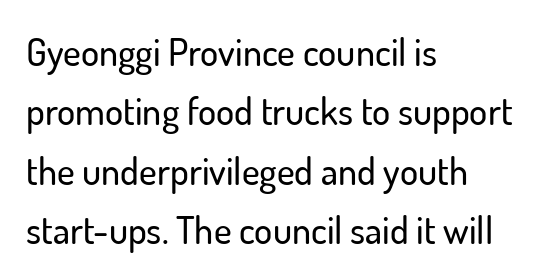
Q: Is the text italic (slanted)? A: No, it is upright.
Q: Is the typeface a serif or a sans-serif typeface? A: Sans-serif.
Q: Is the text underlined? A: No.
Q: How is the paragraph aligned? A: Left-aligned.
Q: Is the spacing between letters normal or unusually wide? A: Normal.
Q: Is the spacing between lines tight, normal or loose? A: Normal.
Q: Width (condensed, normal, or wide)? A: Normal.
Q: Stroke contrast? A: Low.
Q: x-height? A: Small.
Q: Monospaced? A: No.
